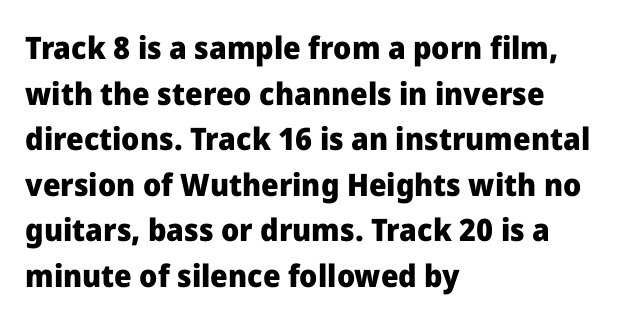
The image shows 31 px heavy sans-serif type, upright; set left-aligned, normal line spacing (1.47x), normal letter spacing, not underlined; low stroke contrast and a medium x-height.
